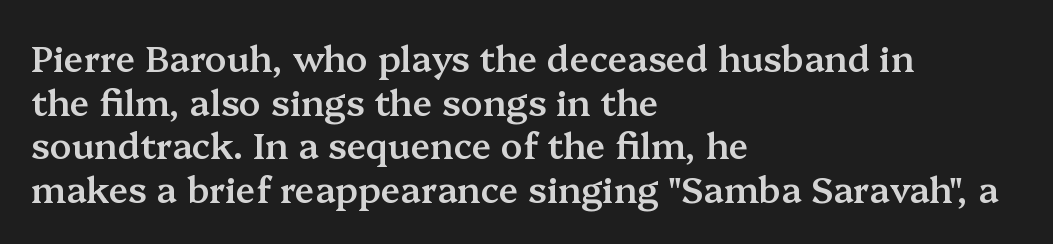
Q: Is the text bold? A: Semi-bold.
Q: Is the text italic (slanted)? A: No, it is upright.
Q: Is the typeface a serif or a sans-serif typeface? A: Serif.
Q: Is the text underlined? A: No.
Q: How is the paragraph aligned? A: Left-aligned.
Q: Is the spacing between letters normal or unusually wide? A: Normal.
Q: Width (condensed, normal, or wide)? A: Normal.
Q: Stroke contrast? A: Medium.
Q: x-height? A: Medium.
Q: Monospaced? A: No.
